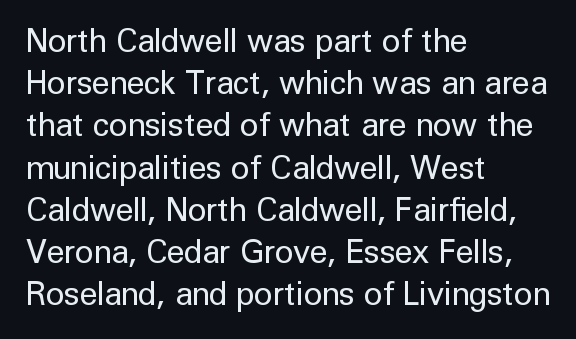
Q: Is the text bold? A: No.
Q: Is the text italic (slanted)? A: No, it is upright.
Q: Is the typeface a serif or a sans-serif typeface? A: Sans-serif.
Q: Is the text underlined? A: No.
Q: How is the paragraph aligned? A: Left-aligned.
Q: Is the spacing between letters normal or unusually wide? A: Normal.
Q: Is the spacing between lines tight, normal or loose? A: Normal.
Q: Width (condensed, normal, or wide)? A: Normal.
Q: Stroke contrast? A: Low.
Q: x-height? A: Medium.
Q: Monospaced? A: No.
